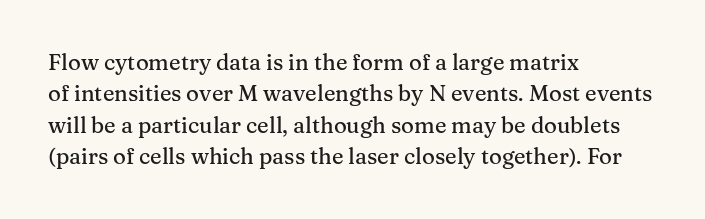
The image shows 22 px text type, upright; set left-aligned, normal line spacing (1.43x), normal letter spacing, not underlined.
